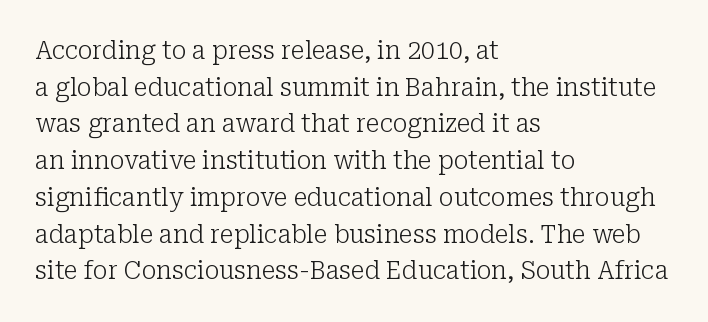
Q: Is the text bold? A: No.
Q: Is the text italic (slanted)? A: No, it is upright.
Q: Is the text underlined? A: No.
Q: How is the paragraph aligned? A: Left-aligned.
Q: Is the spacing between letters normal or unusually wide? A: Normal.
Q: Is the spacing between lines tight, normal or loose? A: Normal.
